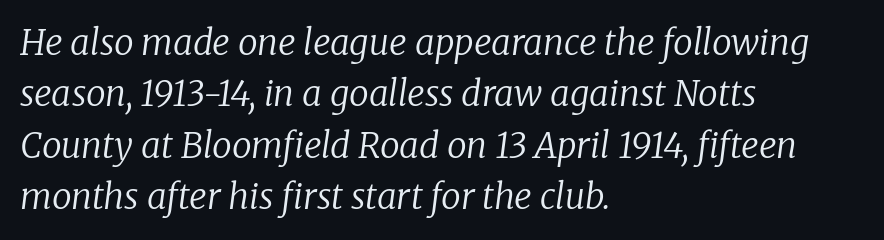
Q: Is the text bold? A: No.
Q: Is the text italic (slanted)? A: Yes, it leans right by about 8 degrees.
Q: Is the typeface a serif or a sans-serif typeface? A: Serif.
Q: Is the text underlined? A: No.
Q: How is the paragraph aligned? A: Left-aligned.
Q: Is the spacing between letters normal or unusually wide? A: Normal.
Q: Is the spacing between lines tight, normal or loose? A: Normal.
Q: Width (condensed, normal, or wide)? A: Normal.
Q: Stroke contrast? A: Low.
Q: x-height? A: Medium.
Q: Monospaced? A: No.
